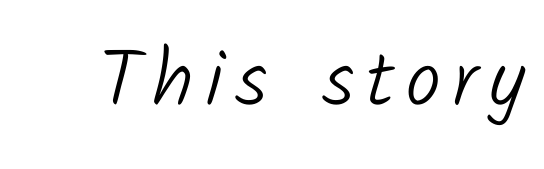
Q: Is the text bold? A: No.
Q: Is the typeface a serif or a sans-serif typeface? A: Sans-serif.
Q: Is the text underlined? A: No.
Q: Width (condensed, normal, or wide)? A: Normal.
Q: Stroke contrast? A: Low.
Q: x-height? A: Medium.
Q: Monospaced? A: No.
